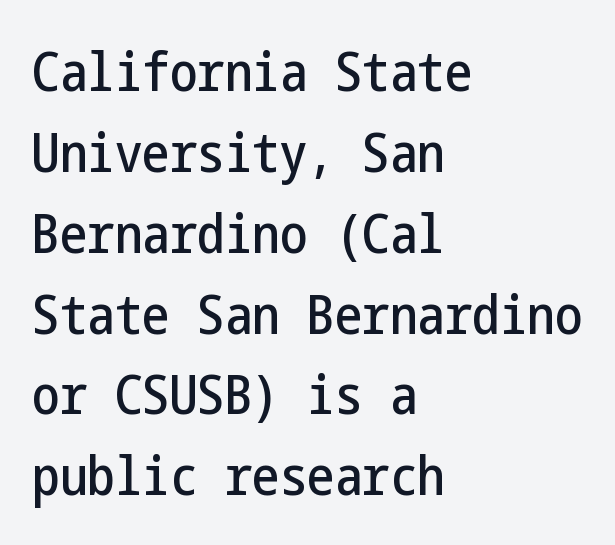
Q: Is the text italic (slanted)? A: No, it is upright.
Q: Is the typeface a serif or a sans-serif typeface? A: Sans-serif.
Q: Is the text underlined? A: No.
Q: How is the paragraph aligned? A: Left-aligned.
Q: Is the spacing between letters normal or unusually wide? A: Normal.
Q: Is the spacing between lines tight, normal or loose? A: Normal.
Q: Width (condensed, normal, or wide)? A: Condensed.
Q: Stroke contrast? A: Low.
Q: x-height? A: Medium.
